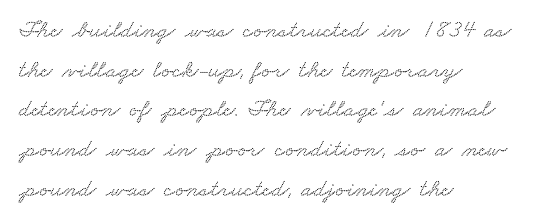
The lines in this sample share a left origin and differ only in where they stop. Honestly, the letter spacing is just normal — you wouldn't notice it. The line-height multiplier appears to be the usual default. Check under the words: just untouched page.
